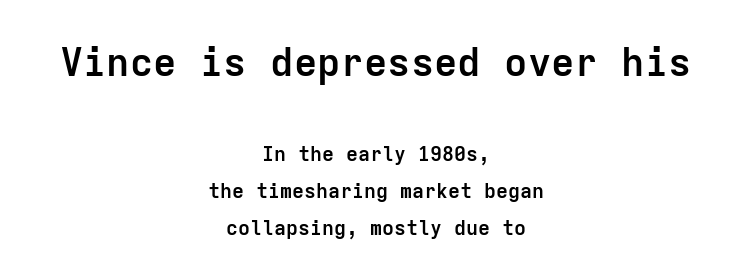
{"serif": "no", "italic": "no", "bold": "yes", "weight": "semibold", "width": "normal", "stroke_contrast": "low", "x_height": "medium", "monospaced": "yes", "underline": "no", "align": "center", "line_spacing_ratio": 1.85, "letter_spacing": "normal", "letter_spacing_em": 0.0, "larger_block": "first", "size_ratio": 1.95, "glyph_px": 39}
